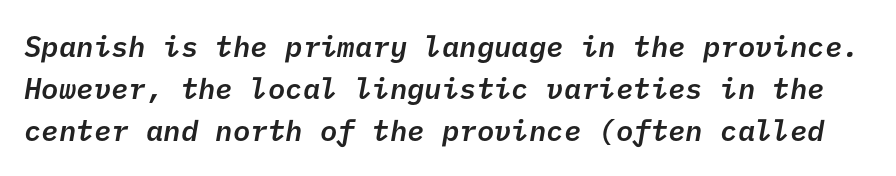
{"serif": "no", "bold": "semi", "weight": "semibold", "width": "normal", "stroke_contrast": "low", "x_height": "medium", "underline": "no", "line_spacing": "normal", "line_spacing_ratio": 1.45, "letter_spacing": "normal", "letter_spacing_em": 0.0, "glyph_px": 29}
